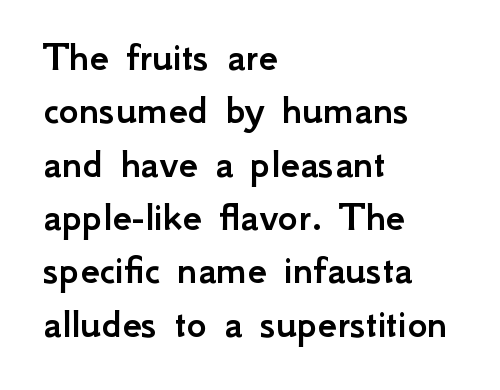
Do the letters lean? They stand straight. Serif or sans? Sans — the stroke terminals are bare. A typesetter would call this proportional, since set widths differ per character. The text block is weighted toward the left margin, trailing off unevenly rightward.
